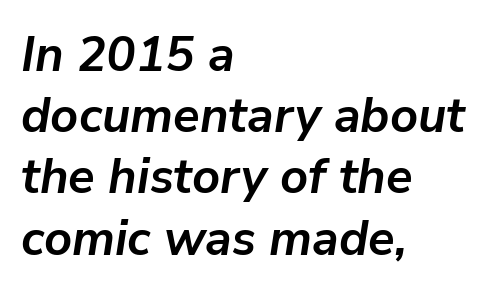
I'd describe the lettering as bold — thick and assertive. The foot of each line stays bare and open. Note the varied advance widths — an 'i' is clearly narrower than an 'm'. There is no visible air inserted between adjacent glyphs. Honestly, the row spacing looks completely unremarkable.
